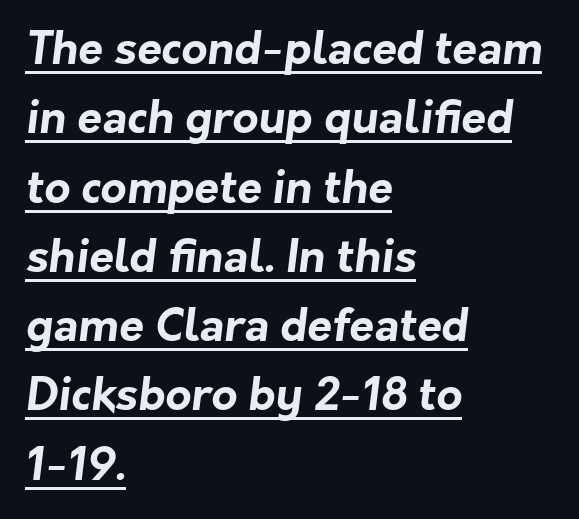
Q: Is the text bold? A: Yes.
Q: Is the typeface a serif or a sans-serif typeface? A: Sans-serif.
Q: Is the text underlined? A: Yes.
Q: How is the paragraph aligned? A: Left-aligned.
Q: Is the spacing between letters normal or unusually wide? A: Normal.
Q: Is the spacing between lines tight, normal or loose? A: Normal.
Q: Width (condensed, normal, or wide)? A: Normal.
Q: Stroke contrast? A: Low.
Q: x-height? A: Medium.
Q: Monospaced? A: No.
